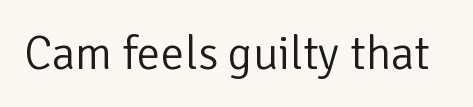
Q: Is the text bold? A: No.
Q: Is the text italic (slanted)? A: No, it is upright.
Q: Is the typeface a serif or a sans-serif typeface? A: Sans-serif.
Q: Is the text underlined? A: No.
Q: Is the spacing between letters normal or unusually wide? A: Normal.
Q: Width (condensed, normal, or wide)? A: Normal.
Q: Stroke contrast? A: Low.
Q: x-height? A: Medium.
Q: Monospaced? A: No.
